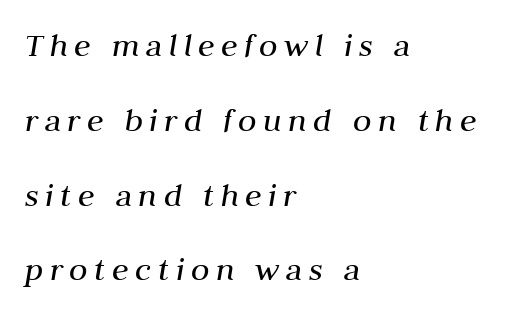
{"italic": "yes", "lean": "right", "slant_degrees": 10, "bold": "no", "weight": "regular", "width": "normal", "stroke_contrast": "medium", "x_height": "medium", "monospaced": "no", "underline": "no", "align": "left", "line_spacing": "loose", "line_spacing_ratio": 2.2, "glyph_px": 34}
